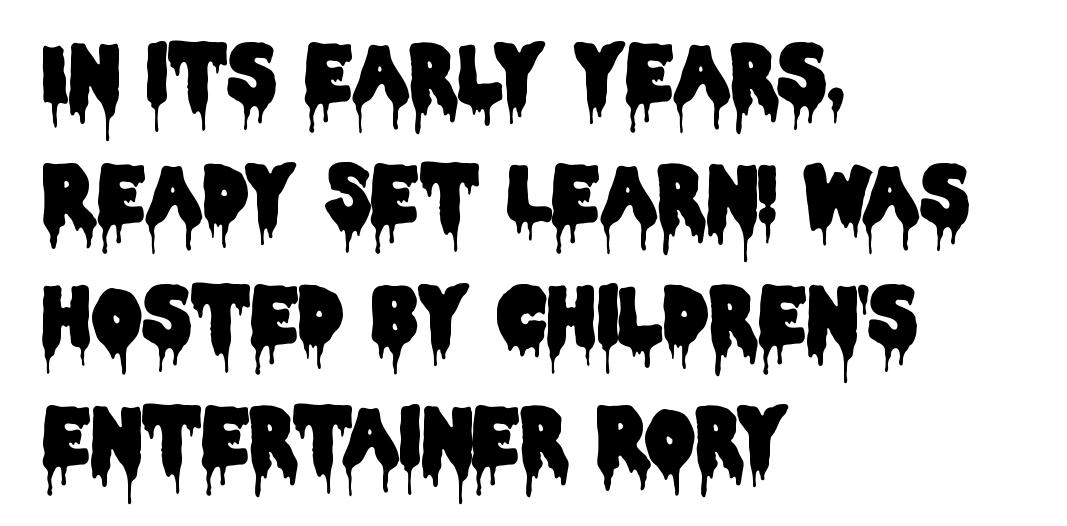
Posture: vertical. Which margin do the lines hug? The left one — the right edge is uneven. Varying glyph widths throughout — classic text-font behaviour. The type is set solid horizontally, with unmodified tracking. Compared with typical paragraphs, the rows here are spaced about the same. Classification — sans serif.
